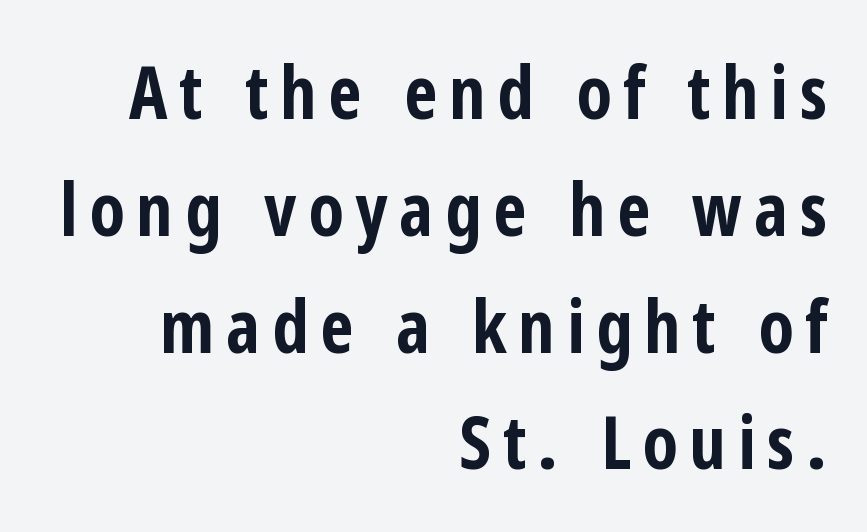
Reading down the block, your eye finds every line finishing at a fixed right position. A typesetter would call this proportional, since set widths differ per character. Style check: upright. Reading down the column, the eye jumps a familiar distance to each next line. Nope, no serifs anywhere on these letters.
